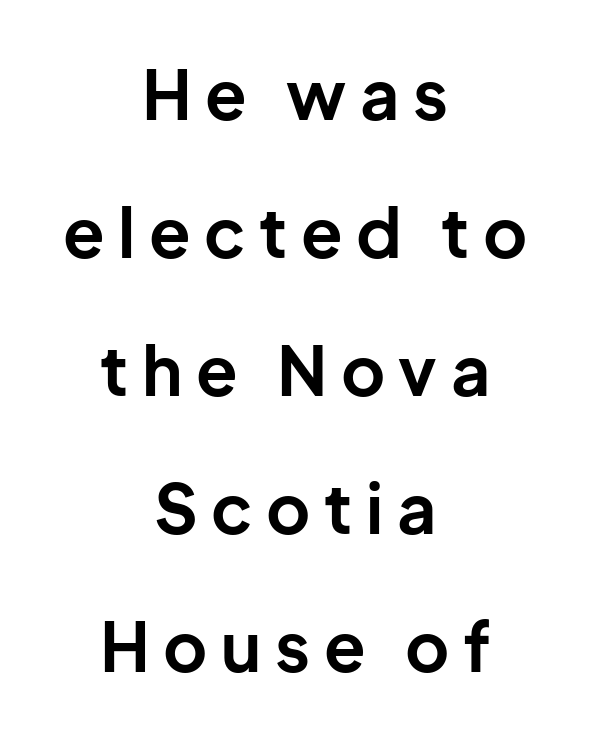
{"serif": "no", "italic": "no", "bold": "yes", "weight": "bold", "width": "normal", "stroke_contrast": "low", "x_height": "medium", "monospaced": "no", "underline": "no", "align": "center", "line_spacing": "loose", "line_spacing_ratio": 2.03, "letter_spacing": "wide", "letter_spacing_em": 0.2, "glyph_px": 68}
